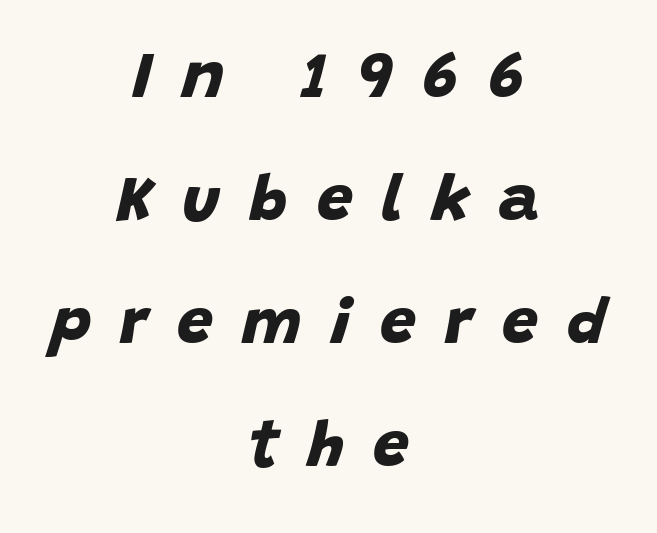
Q: Is the text bold? A: Yes.
Q: Is the typeface a serif or a sans-serif typeface? A: Sans-serif.
Q: Is the text underlined? A: No.
Q: How is the paragraph aligned? A: Centered.
Q: Is the spacing between letters normal or unusually wide? A: Unusually wide.
Q: Is the spacing between lines tight, normal or loose? A: Loose.
Q: Width (condensed, normal, or wide)? A: Normal.
Q: Stroke contrast? A: Low.
Q: x-height? A: Large.
Q: Monospaced? A: No.
